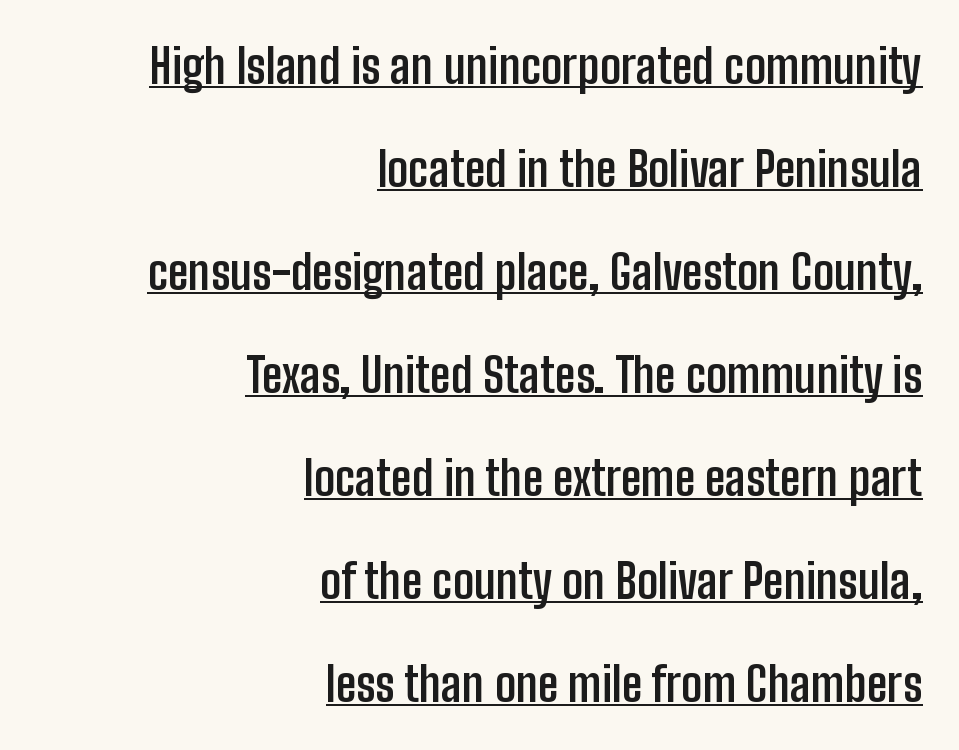
You can see a thin bar hugging the bottom of the glyphs. Characters remain perfectly vertical along every line. Strokes here are thick enough to call this a true bold. This sample has the flowing, uneven cadence of proportional lettering. How would I describe the line gaps? Wide and relaxed. Short note: letters normally spaced.
